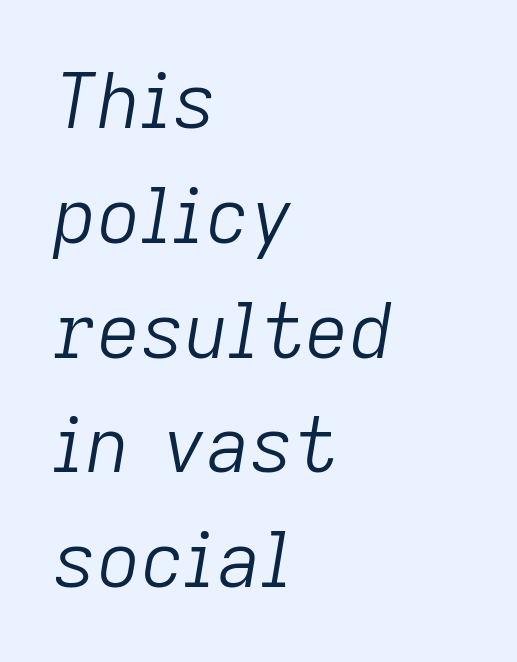
The image shows 76 px light type, italic (leaning right); set left-aligned, normal line spacing (1.51x), normal letter spacing, not underlined; low stroke contrast and a medium x-height.
